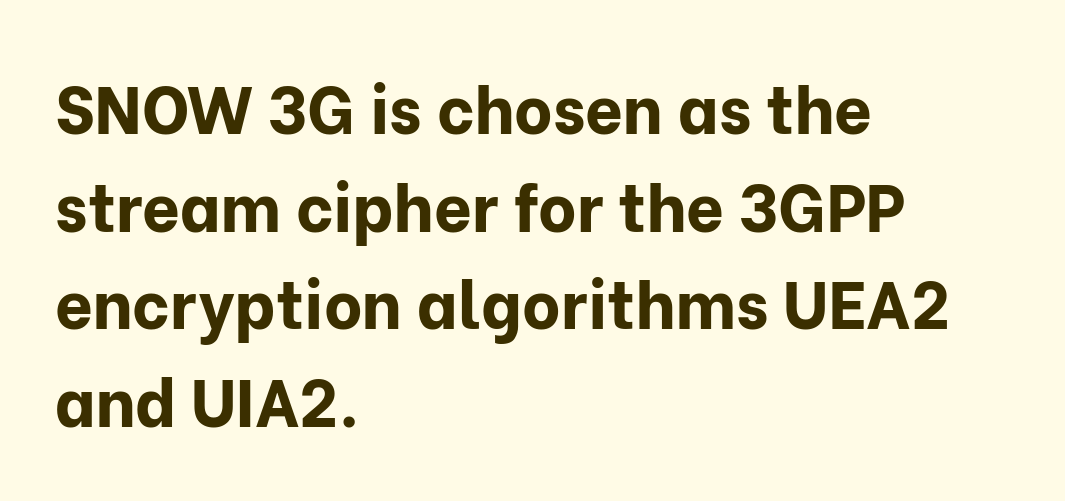
The image shows 66 px bold sans-serif type, upright; set left-aligned, normal line spacing (1.48x), normal letter spacing, not underlined; low stroke contrast and a medium x-height.
